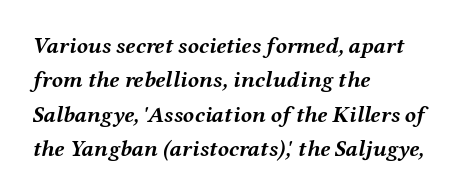
Every row of glyphs begins at an identical x-position on the left. There's an unmistakable incline to the writing here. Pretty heavy lettering here — definitely bold. In terms of letterspacing, this is plain default setting. Line spacing here is normal.
